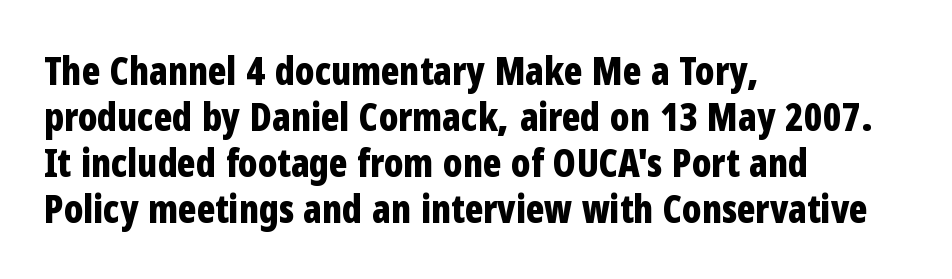
The image shows 38 px bold, condensed sans-serif type, upright; set left-aligned, line spacing 1.21x, normal letter spacing, not underlined; low stroke contrast and a medium x-height.
